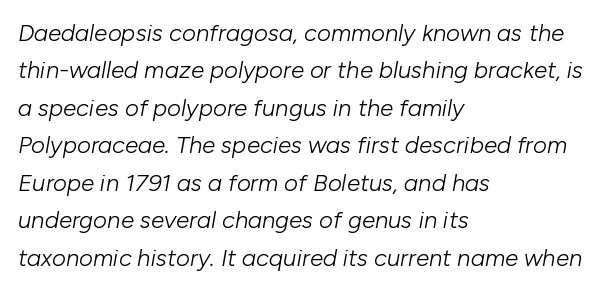
Q: Is the text bold? A: No.
Q: Is the text italic (slanted)? A: Yes, it leans right by about 10 degrees.
Q: Is the text underlined? A: No.
Q: How is the paragraph aligned? A: Left-aligned.
Q: Is the spacing between letters normal or unusually wide? A: Normal.
Q: Is the spacing between lines tight, normal or loose? A: Normal.
